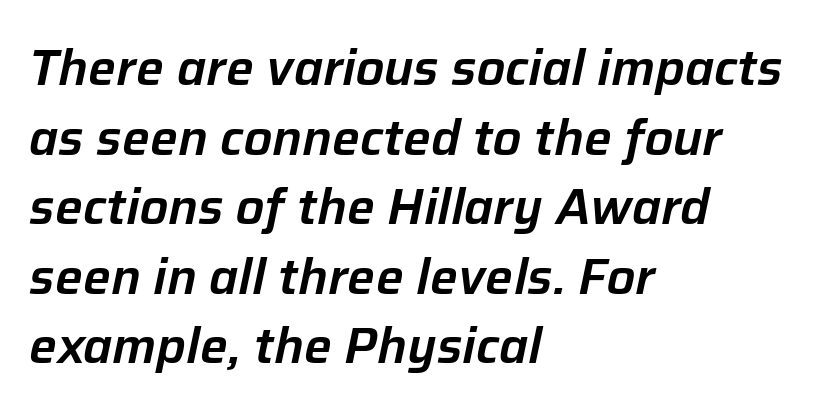
The image shows 49 px text type, italic (leaning right); set left-aligned, normal line spacing (1.42x), normal letter spacing, not underlined; low stroke contrast and a medium x-height.
